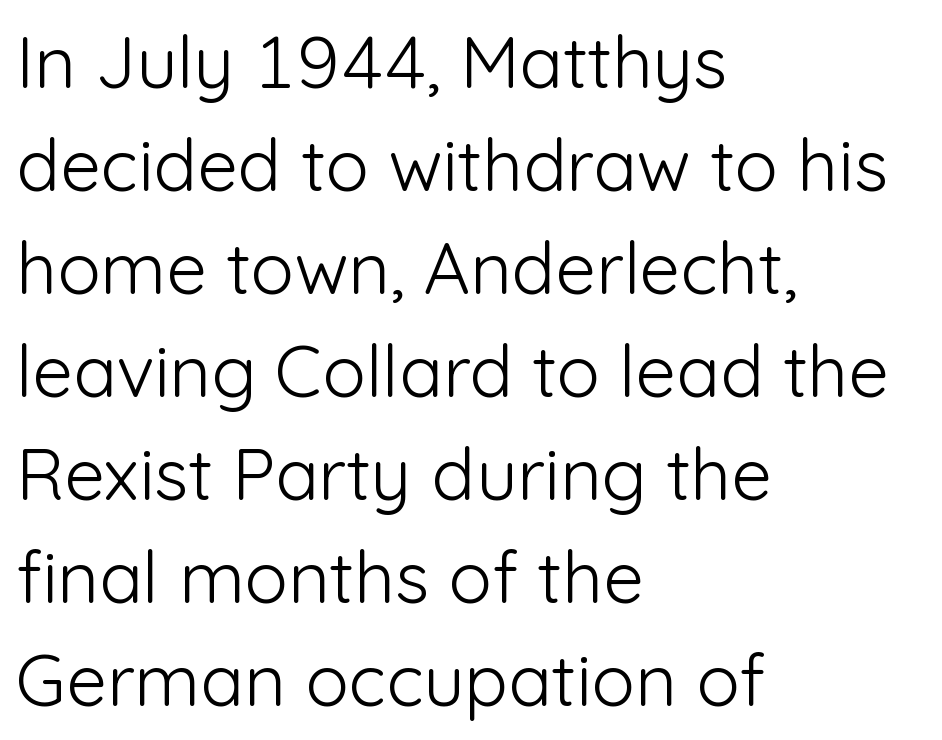
The face looks like a standard text weight, possibly lighter. Interline gaps are of average width in this sample. The baseline area is clear. Rendered with straight, roman letterforms. Is this a fixed-width face? No — the glyphs have proportional, varying widths.
